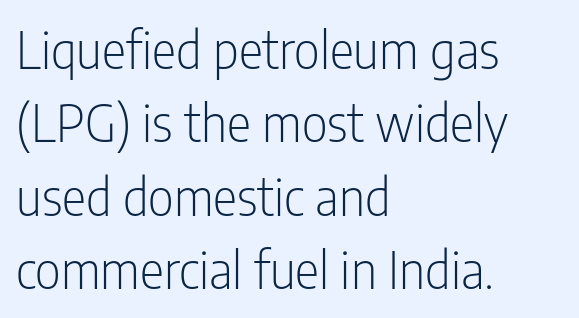
Q: Is the text bold? A: No.
Q: Is the text italic (slanted)? A: No, it is upright.
Q: Is the typeface a serif or a sans-serif typeface? A: Sans-serif.
Q: Is the text underlined? A: No.
Q: How is the paragraph aligned? A: Left-aligned.
Q: Is the spacing between letters normal or unusually wide? A: Normal.
Q: Is the spacing between lines tight, normal or loose? A: Normal.
Q: Width (condensed, normal, or wide)? A: Condensed.
Q: Stroke contrast? A: Low.
Q: x-height? A: Medium.
Q: Monospaced? A: No.
